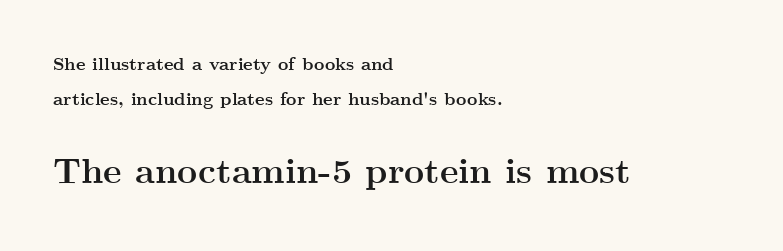
{"serif": "yes", "italic": "no", "bold": "yes", "weight": "semibold", "width": "wide", "stroke_contrast": "medium", "x_height": "small", "monospaced": "no", "underline": "no", "align": "left", "line_spacing": "loose", "line_spacing_ratio": 1.93, "letter_spacing": "normal", "letter_spacing_em": 0.0, "larger_block": "second", "size_ratio": 1.94, "glyph_px": 35}
